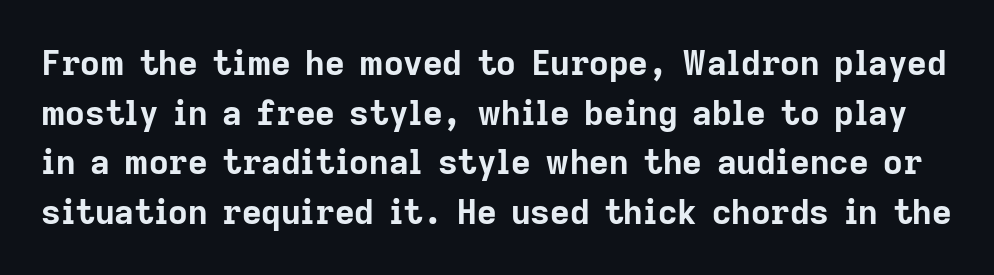
Each letter keeps its own natural width here, so spacing adapts to shape. The string is rendered with underlining switched off. Normally led — the rows are evenly, conventionally spaced. Tracking here is standard; glyphs follow each other at the usual distance. The axis of the letterforms is exactly vertical.
